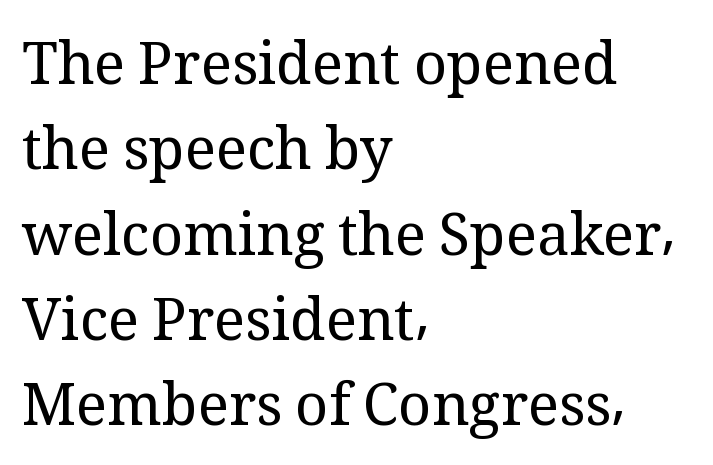
Q: Is the text bold? A: No.
Q: Is the text italic (slanted)? A: No, it is upright.
Q: Is the typeface a serif or a sans-serif typeface? A: Serif.
Q: Is the text underlined? A: No.
Q: How is the paragraph aligned? A: Left-aligned.
Q: Is the spacing between letters normal or unusually wide? A: Normal.
Q: Is the spacing between lines tight, normal or loose? A: Normal.
Q: Width (condensed, normal, or wide)? A: Normal.
Q: Stroke contrast? A: Medium.
Q: x-height? A: Medium.
Q: Monospaced? A: No.
